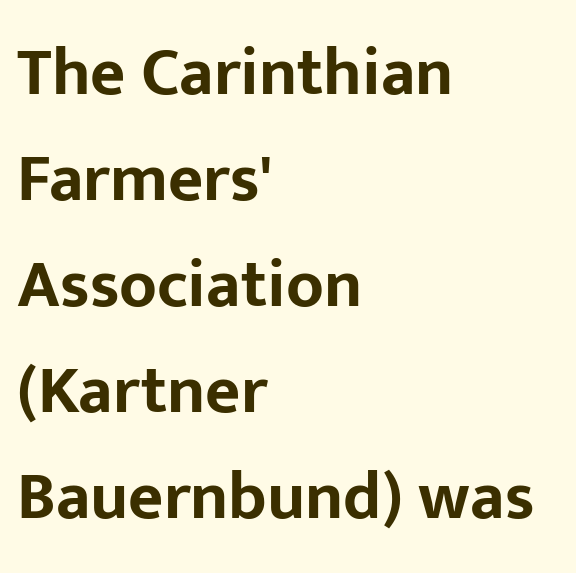
These lines carry a lot of weight — the face is fully bold. Each row of text sits above clean, open space. The space between consecutive lines is moderate. Alignment: flush left. Characters follow at the spacing the type designer built in.
